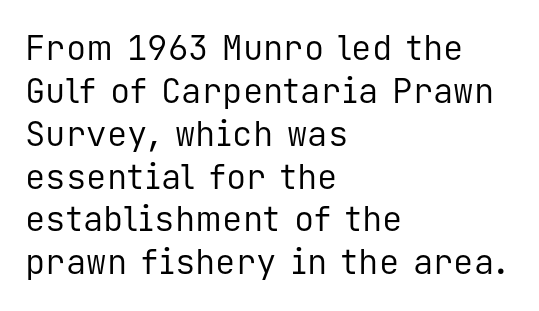
The image shows 34 px regular-weight sans-serif type, upright, monospaced; set left-aligned, normal line spacing (1.26x), normal letter spacing, not underlined; low stroke contrast and a medium x-height.
